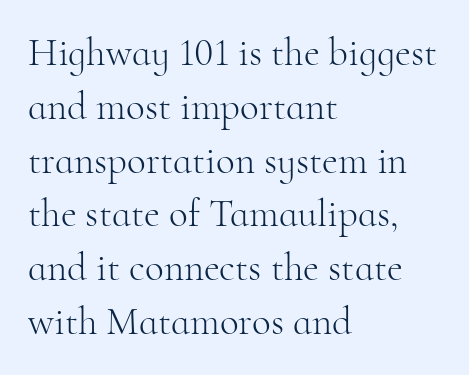
{"serif": "yes", "italic": "no", "bold": "no", "weight": "light", "width": "normal", "stroke_contrast": "high", "x_height": "small", "monospaced": "no", "underline": "no", "align": "left", "line_spacing": "normal", "line_spacing_ratio": 1.38, "letter_spacing": "normal", "letter_spacing_em": 0.0, "glyph_px": 39}
